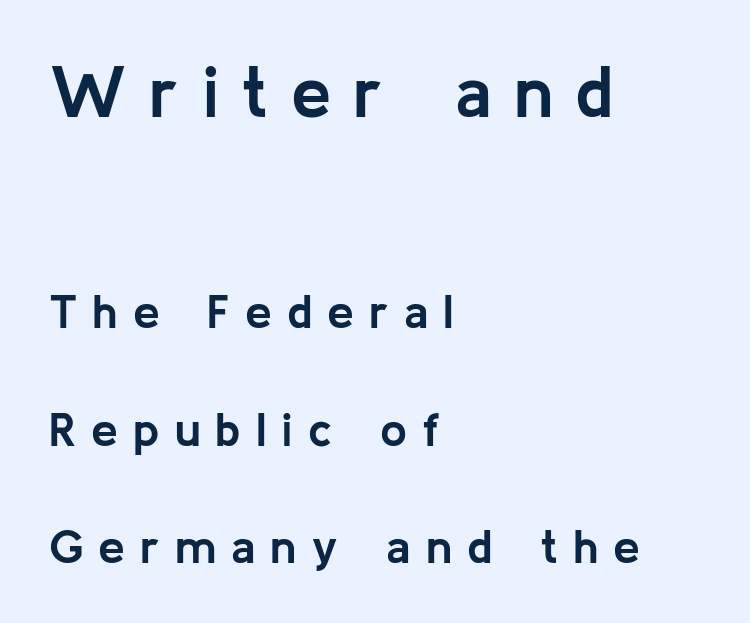
Q: Is the text bold? A: Yes.
Q: Is the text italic (slanted)? A: No, it is upright.
Q: Is the typeface a serif or a sans-serif typeface? A: Sans-serif.
Q: Is the text underlined? A: No.
Q: How is the paragraph aligned? A: Left-aligned.
Q: Is the spacing between letters normal or unusually wide? A: Unusually wide.
Q: Is the spacing between lines tight, normal or loose? A: Loose.
Q: Which block of text is set in a larger size, the first (top) or the second (bottom)? A: The first (top) one.
Q: Width (condensed, normal, or wide)? A: Normal.
Q: Stroke contrast? A: Low.
Q: x-height? A: Medium.
Q: Monospaced? A: No.
